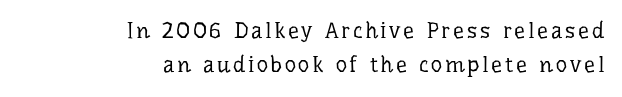
{"italic": "no", "bold": "no", "underline": "no", "align": "right", "line_spacing": "normal", "line_spacing_ratio": 1.56, "glyph_px": 22}
